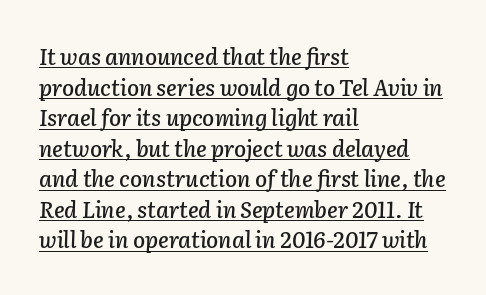
Regarding leading, the lines here are spaced in the standard way. Underline: present. These lines stack with their left ends in a neat column. Emphasis-style slanted type is in use. The letters sit at their default tracking, neither squeezed nor spread.
